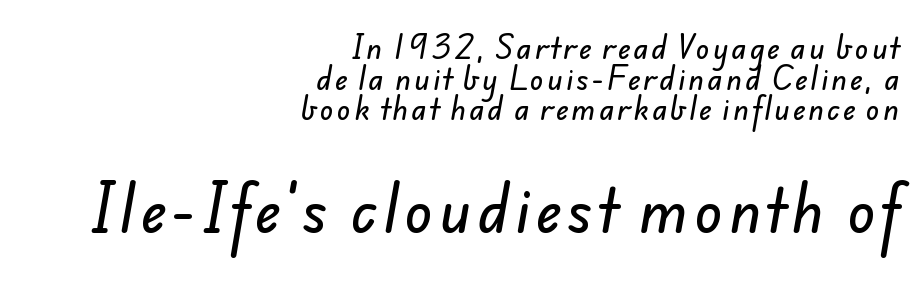
Note: smaller setting up top, larger setting below. Clear beneath every line of the passage. The designer dialed line spacing down below the default. The letters advance in unequal steps, a hallmark of proportional type. These lines stack with their right ends in a neat column.
